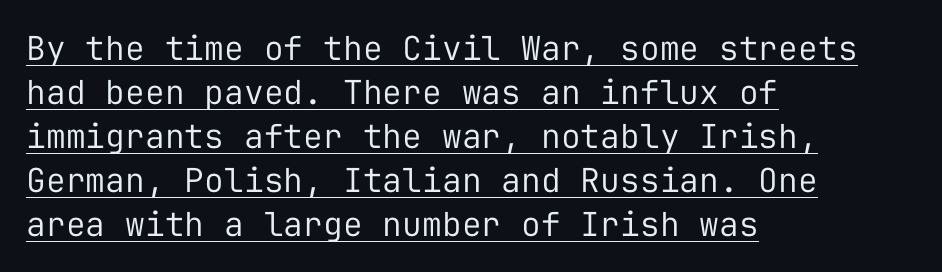
Q: Is the text bold? A: No.
Q: Is the text italic (slanted)? A: No, it is upright.
Q: Is the typeface a serif or a sans-serif typeface? A: Sans-serif.
Q: Is the text underlined? A: Yes.
Q: How is the paragraph aligned? A: Left-aligned.
Q: Is the spacing between letters normal or unusually wide? A: Normal.
Q: Is the spacing between lines tight, normal or loose? A: Normal.
Q: Width (condensed, normal, or wide)? A: Normal.
Q: Stroke contrast? A: Low.
Q: x-height? A: Medium.
Q: Monospaced? A: Yes.
